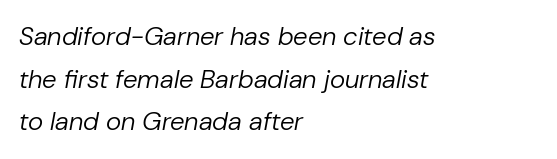
{"italic": "yes", "lean": "right", "slant_degrees": 10, "bold": "no", "underline": "no", "align": "left", "line_spacing": "normal", "line_spacing_ratio": 1.64, "letter_spacing": "normal", "letter_spacing_em": 0.0, "glyph_px": 26}
